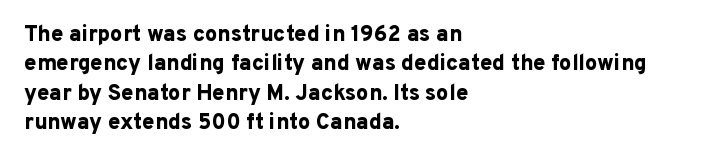
Q: Is the text bold? A: Yes.
Q: Is the text italic (slanted)? A: No, it is upright.
Q: Is the text underlined? A: No.
Q: How is the paragraph aligned? A: Left-aligned.
Q: Is the spacing between letters normal or unusually wide? A: Normal.
Q: Is the spacing between lines tight, normal or loose? A: Normal.
